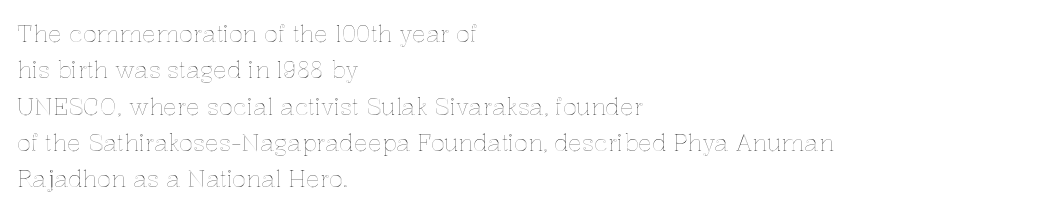
The image shows 23 px text type, upright; set left-aligned, normal line spacing (1.58x), normal letter spacing, not underlined.
